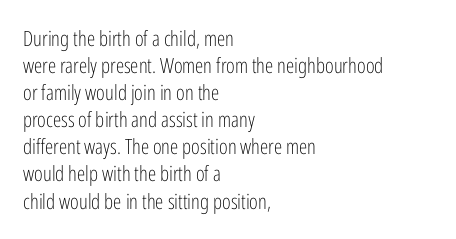
Q: Is the text bold? A: No.
Q: Is the text italic (slanted)? A: No, it is upright.
Q: Is the text underlined? A: No.
Q: How is the paragraph aligned? A: Left-aligned.
Q: Is the spacing between letters normal or unusually wide? A: Normal.
Q: Is the spacing between lines tight, normal or loose? A: Normal.
